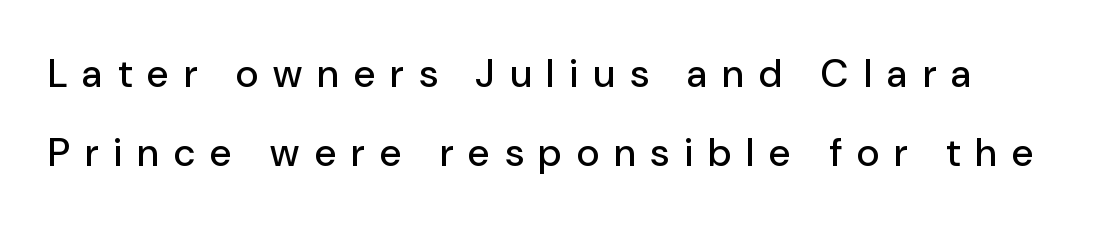
The image shows 39 px sans-serif type, upright; set loose line spacing (2.03x), unusually wide letter spacing (+0.39 em), not underlined; low stroke contrast and a medium x-height.
